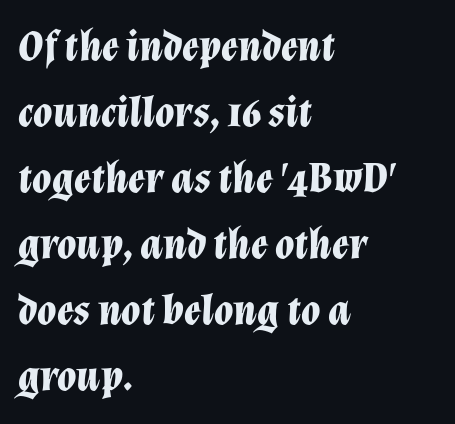
Q: Is the text bold? A: Yes.
Q: Is the text italic (slanted)? A: Yes, it leans right by about 12 degrees.
Q: Is the text underlined? A: No.
Q: How is the paragraph aligned? A: Left-aligned.
Q: Is the spacing between letters normal or unusually wide? A: Normal.
Q: Is the spacing between lines tight, normal or loose? A: Normal.
Q: Width (condensed, normal, or wide)? A: Normal.
Q: Stroke contrast? A: Low.
Q: x-height? A: Medium.
Q: Monospaced? A: No.
